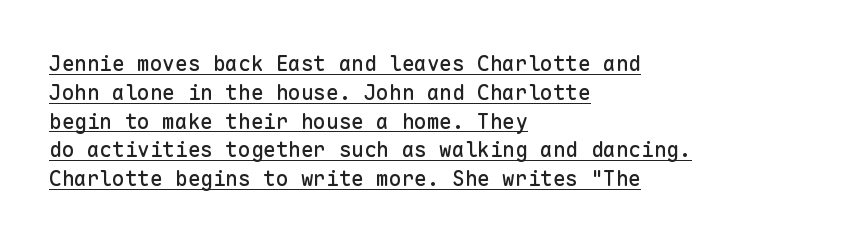
Line beginnings align vertically; line endings do not. Leading: standard. The horizontal fit of the characters is conventional and even. Ordinary non-slanted type is in use. Caption: lettering with a line underneath.
